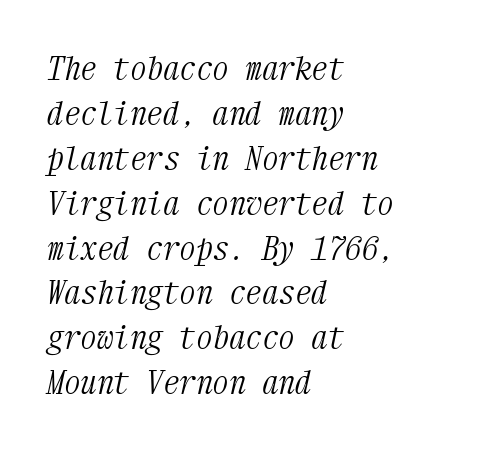
{"serif": "yes", "italic": "yes", "lean": "right", "slant_degrees": 12, "bold": "no", "weight": "light", "width": "condensed", "stroke_contrast": "medium", "x_height": "medium", "monospaced": "yes", "underline": "no", "align": "left", "line_spacing": "normal", "line_spacing_ratio": 1.36, "letter_spacing": "normal", "letter_spacing_em": 0.0, "glyph_px": 33}
